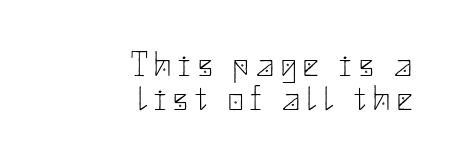
{"serif": "no", "italic": "no", "bold": "no", "weight": "thin", "width": "normal", "stroke_contrast": "low", "x_height": "small", "underline": "no", "align": "right", "line_spacing": "tight", "line_spacing_ratio": 1.01, "letter_spacing": "wide", "letter_spacing_em": 0.21, "glyph_px": 34}
